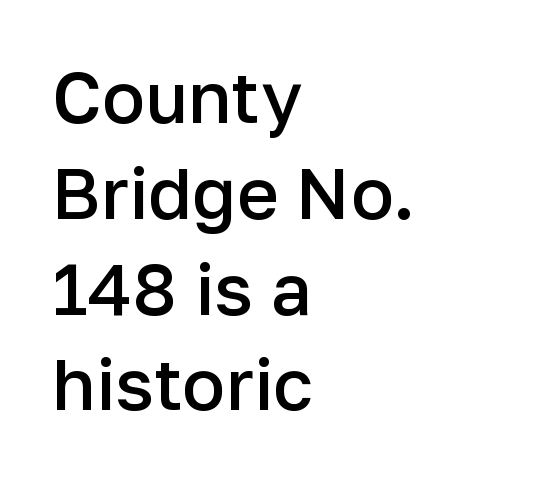
The image shows 72 px semibold sans-serif type, upright; set left-aligned, normal line spacing (1.33x), normal letter spacing, not underlined; low stroke contrast and a medium x-height.
